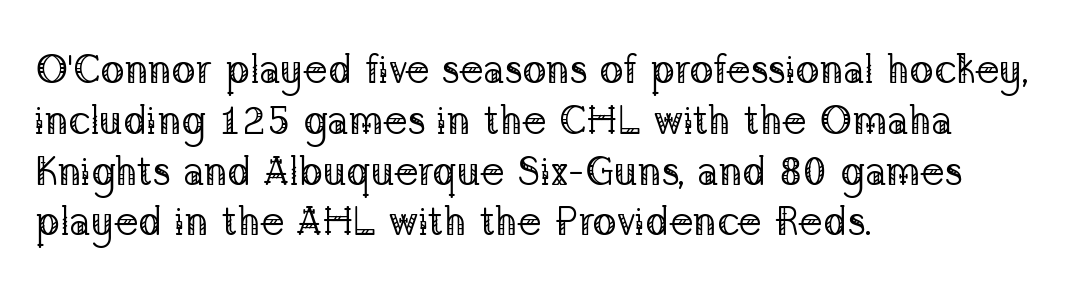
Q: Is the text bold? A: No.
Q: Is the text italic (slanted)? A: No, it is upright.
Q: Is the typeface a serif or a sans-serif typeface? A: Serif.
Q: Is the text underlined? A: No.
Q: How is the paragraph aligned? A: Left-aligned.
Q: Is the spacing between letters normal or unusually wide? A: Normal.
Q: Is the spacing between lines tight, normal or loose? A: Normal.
Q: Width (condensed, normal, or wide)? A: Normal.
Q: Stroke contrast? A: Low.
Q: x-height? A: Medium.
Q: Monospaced? A: No.
